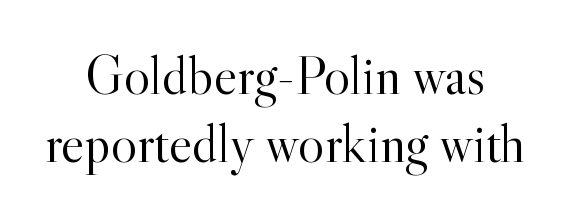
{"serif": "yes", "italic": "no", "bold": "no", "weight": "light", "width": "normal", "x_height": "small", "monospaced": "no", "underline": "no", "align": "center", "line_spacing_ratio": 1.24, "letter_spacing": "normal", "letter_spacing_em": 0.0, "glyph_px": 55}
